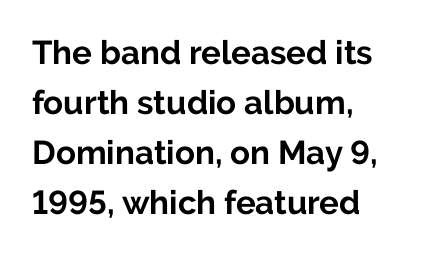
Q: Is the text bold? A: Yes.
Q: Is the text italic (slanted)? A: No, it is upright.
Q: Is the typeface a serif or a sans-serif typeface? A: Sans-serif.
Q: Is the text underlined? A: No.
Q: How is the paragraph aligned? A: Left-aligned.
Q: Is the spacing between letters normal or unusually wide? A: Normal.
Q: Is the spacing between lines tight, normal or loose? A: Normal.
Q: Width (condensed, normal, or wide)? A: Normal.
Q: Stroke contrast? A: Low.
Q: x-height? A: Medium.
Q: Monospaced? A: No.
